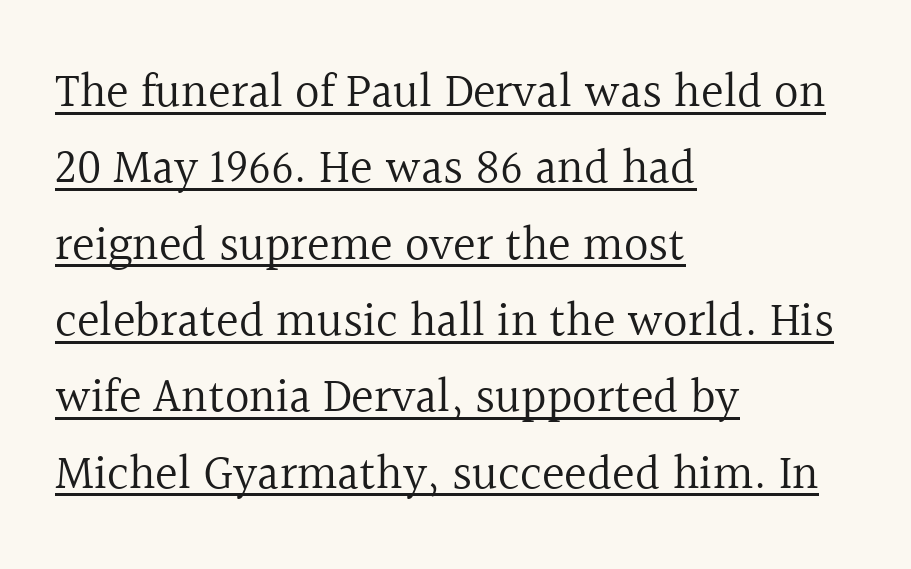
Q: Is the text bold? A: No.
Q: Is the text italic (slanted)? A: No, it is upright.
Q: Is the typeface a serif or a sans-serif typeface? A: Serif.
Q: Is the text underlined? A: Yes.
Q: How is the paragraph aligned? A: Left-aligned.
Q: Is the spacing between letters normal or unusually wide? A: Normal.
Q: Is the spacing between lines tight, normal or loose? A: Normal.
Q: Width (condensed, normal, or wide)? A: Normal.
Q: x-height? A: Medium.
Q: Monospaced? A: No.
